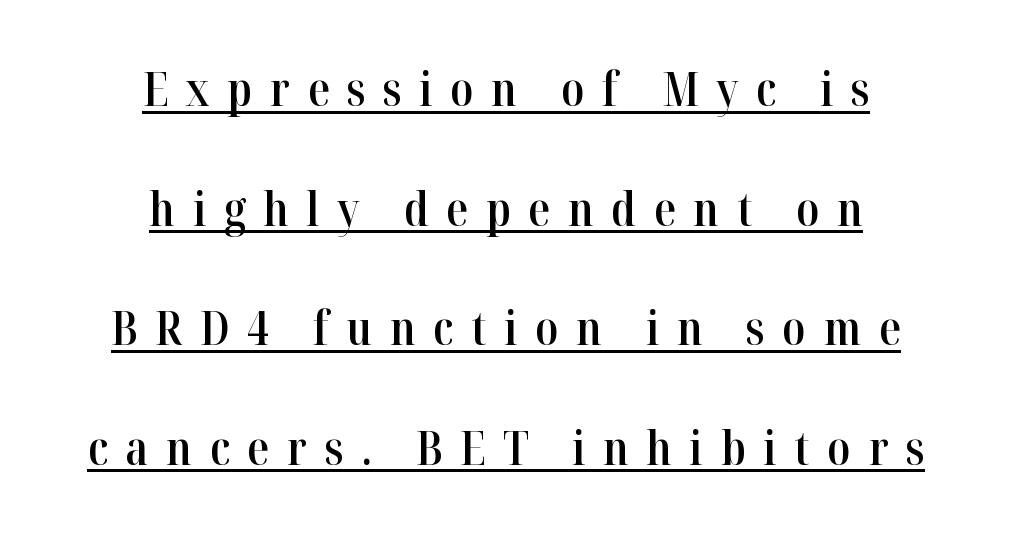
Q: Is the text bold? A: Semi-bold.
Q: Is the text italic (slanted)? A: No, it is upright.
Q: Is the typeface a serif or a sans-serif typeface? A: Serif.
Q: Is the text underlined? A: Yes.
Q: How is the paragraph aligned? A: Centered.
Q: Is the spacing between letters normal or unusually wide? A: Unusually wide.
Q: Is the spacing between lines tight, normal or loose? A: Loose.
Q: Width (condensed, normal, or wide)? A: Condensed.
Q: Stroke contrast? A: High.
Q: x-height? A: Medium.
Q: Monospaced? A: No.
